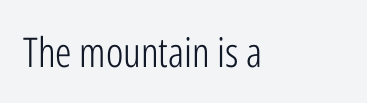
Is this a heavy cut? Hardly; it is regular or lighter. The lettering stays uniformly vertical, giving the passage a roman look. Clear beneath every line of the passage. Proportional: the letters do not fall into vertical columns. Look at the tracking — it's just the regular setting, nothing added. Letterform terminals end flat and unadorned throughout the passage.
